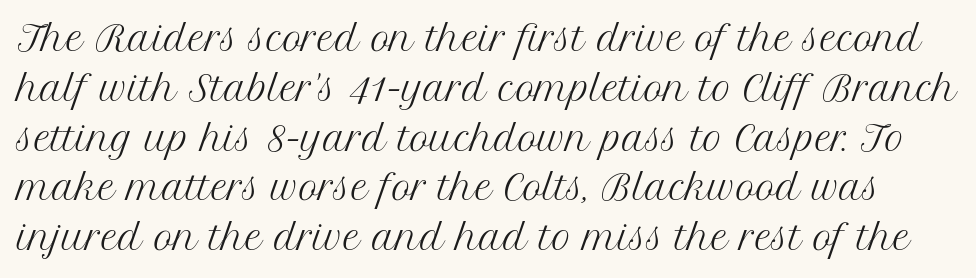
{"bold": "no", "weight": "regular", "width": "normal", "stroke_contrast": "medium", "x_height": "medium", "monospaced": "no", "underline": "no", "line_spacing": "normal", "line_spacing_ratio": 1.51, "letter_spacing": "normal", "letter_spacing_em": 0.0, "glyph_px": 33}
